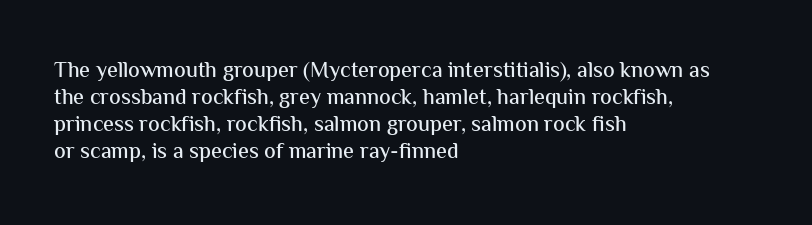
{"italic": "no", "underline": "no", "align": "left", "line_spacing_ratio": 1.23, "letter_spacing": "normal", "letter_spacing_em": 0.0, "glyph_px": 22}
